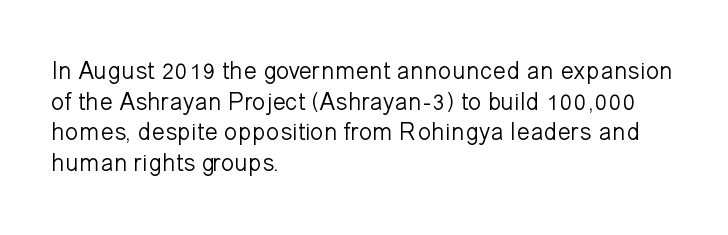
Q: Is the text bold? A: No.
Q: Is the text italic (slanted)? A: No, it is upright.
Q: Is the text underlined? A: No.
Q: How is the paragraph aligned? A: Left-aligned.
Q: Is the spacing between letters normal or unusually wide? A: Normal.
